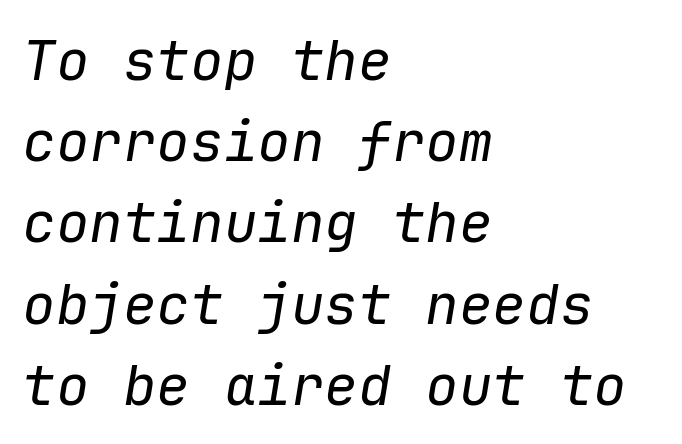
The passage shown is typed in a monospace face where columns stay perfectly aligned. A typesetter would mark this as italic. The rendering uses a moderate line-height, typical for paragraphs. The rag falls on the right side of this text block. The letterforms sit at book weight or below. Inter-character spacing is left at the font's built-in metrics.
